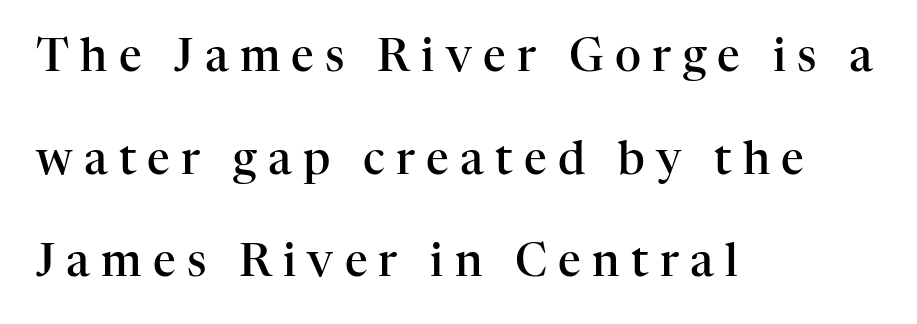
Slightly chunky letters — semibold, I'd say, not full bold. You can tell it's not italic because the verticals are truly vertical. The typesetter chose a ragged-right arrangement here. One glance says open: line gaps are wider than usual. Is this a sans? No — the strokes have serifs.
